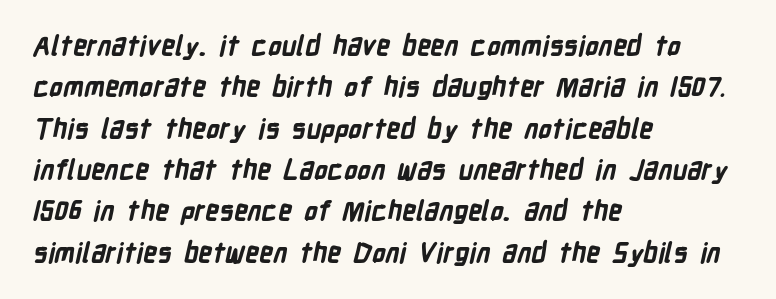
The rendering keeps characters at their native spacing. This rendering features lettering with no underline. Chunky letters — that's bold for sure. How would I describe the line gaps? Plain and ordinary. Teacher's note: observe the even left margin — that is flush-left alignment.
